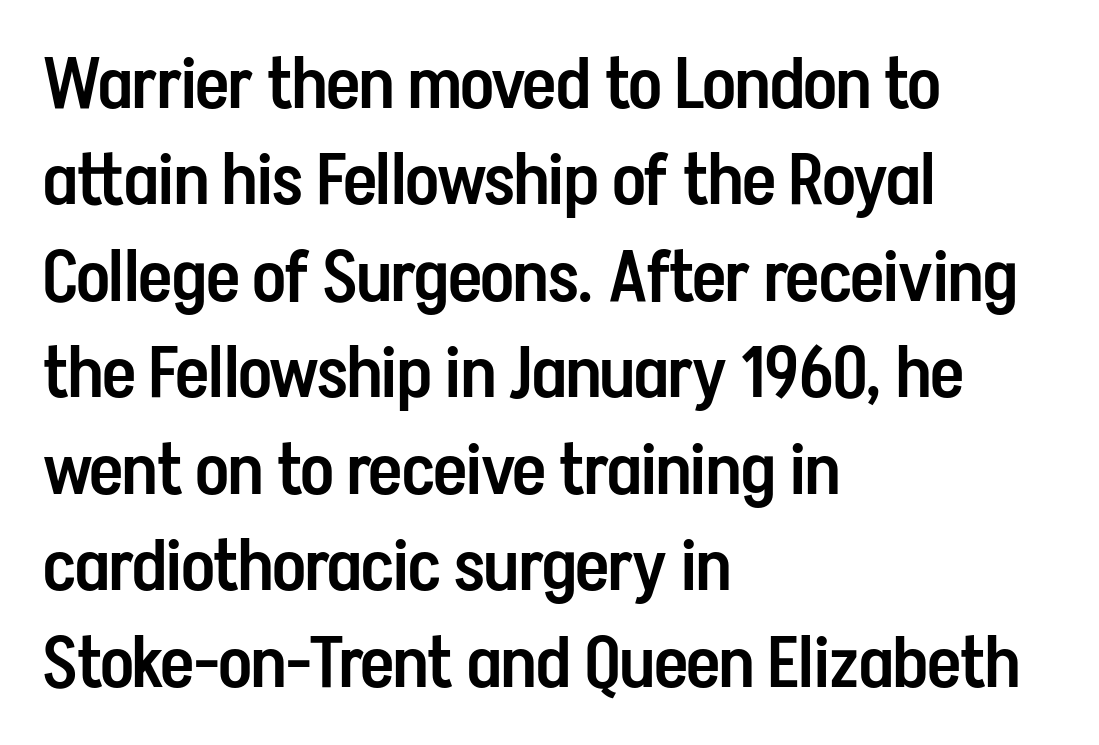
Q: Is the text bold? A: Semi-bold.
Q: Is the text italic (slanted)? A: No, it is upright.
Q: Is the typeface a serif or a sans-serif typeface? A: Sans-serif.
Q: Is the text underlined? A: No.
Q: How is the paragraph aligned? A: Left-aligned.
Q: Is the spacing between letters normal or unusually wide? A: Normal.
Q: Is the spacing between lines tight, normal or loose? A: Normal.
Q: Width (condensed, normal, or wide)? A: Condensed.
Q: Stroke contrast? A: Low.
Q: x-height? A: Medium.
Q: Monospaced? A: No.
